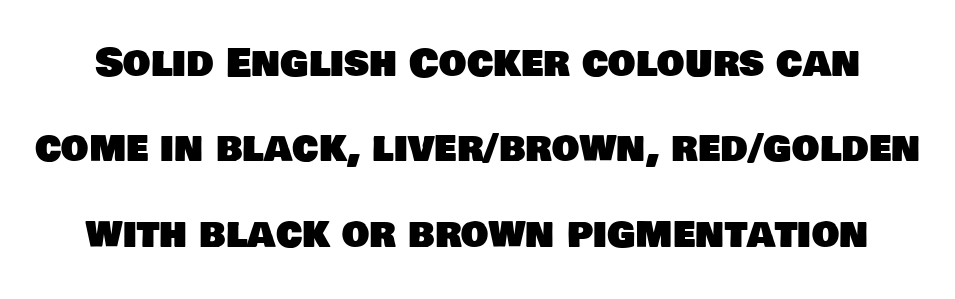
{"serif": "no", "width": "normal", "stroke_contrast": "low", "x_height": "large", "monospaced": "no", "underline": "no", "line_spacing": "loose", "line_spacing_ratio": 2.19, "letter_spacing": "normal", "letter_spacing_em": 0.0, "glyph_px": 39}
